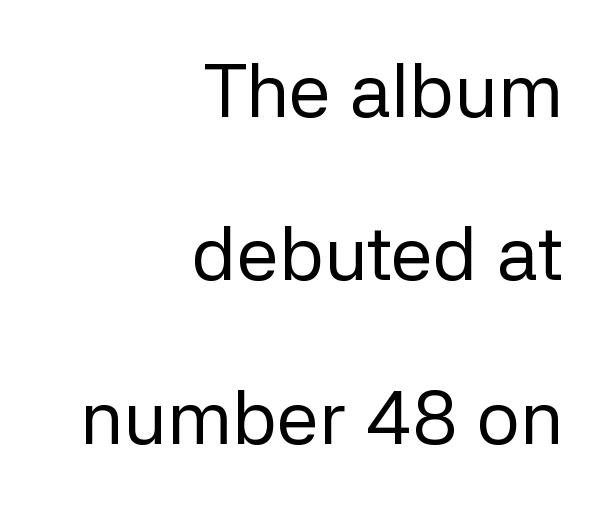
{"serif": "no", "italic": "no", "bold": "no", "weight": "regular", "width": "normal", "stroke_contrast": "low", "x_height": "medium", "monospaced": "no", "underline": "no", "align": "right", "line_spacing": "loose", "line_spacing_ratio": 2.15, "letter_spacing": "normal", "letter_spacing_em": 0.0, "glyph_px": 76}
